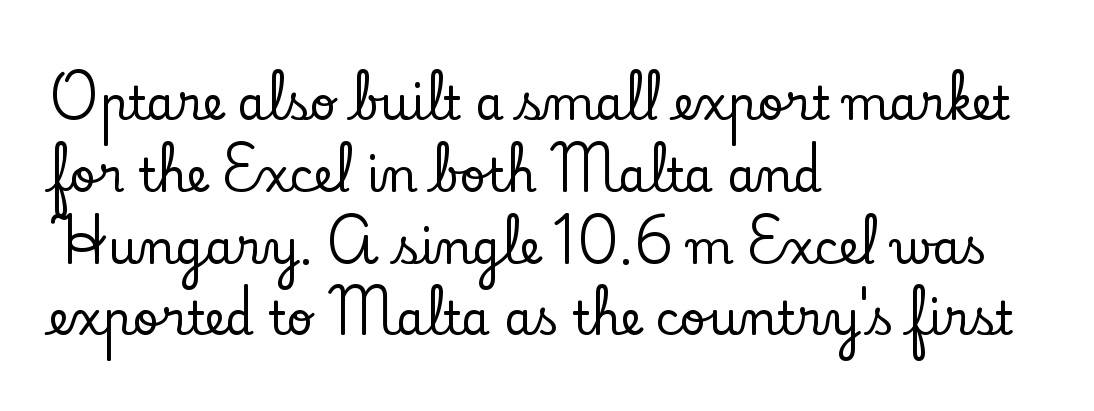
Q: Is the text italic (slanted)? A: No, it is upright.
Q: Is the typeface a serif or a sans-serif typeface? A: Serif.
Q: Is the text underlined? A: No.
Q: How is the paragraph aligned? A: Left-aligned.
Q: Is the spacing between letters normal or unusually wide? A: Normal.
Q: Is the spacing between lines tight, normal or loose? A: Normal.
Q: Width (condensed, normal, or wide)? A: Normal.
Q: Stroke contrast? A: Low.
Q: x-height? A: Small.
Q: Monospaced? A: No.
